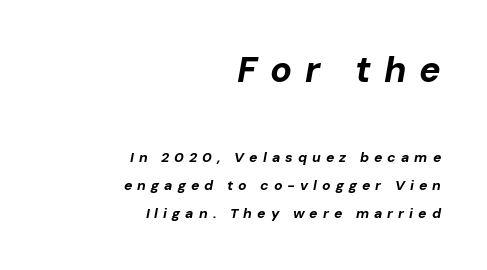
A bare baseline throughout the passage. Note the varied advance widths — an 'i' is clearly narrower than an 'm'. The typesetting leans heavy: a genuine bold. A great deal of white space separates one row of letters from the next. The rendering applies a slant to the glyphs.
